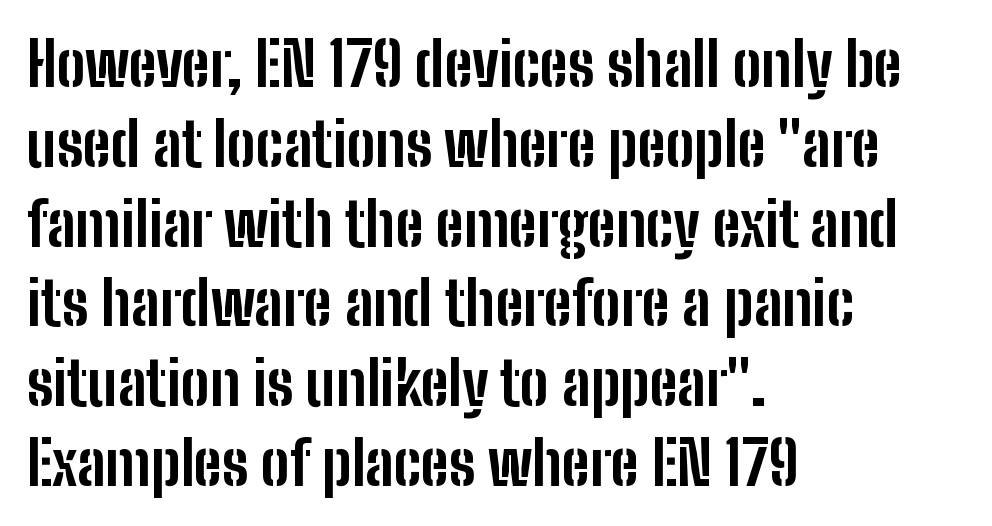
Q: Is the text bold? A: Yes.
Q: Is the text italic (slanted)? A: No, it is upright.
Q: Is the typeface a serif or a sans-serif typeface? A: Sans-serif.
Q: Is the text underlined? A: No.
Q: How is the paragraph aligned? A: Left-aligned.
Q: Is the spacing between letters normal or unusually wide? A: Normal.
Q: Is the spacing between lines tight, normal or loose? A: Normal.
Q: Width (condensed, normal, or wide)? A: Condensed.
Q: Stroke contrast? A: Low.
Q: x-height? A: Medium.
Q: Monospaced? A: No.
